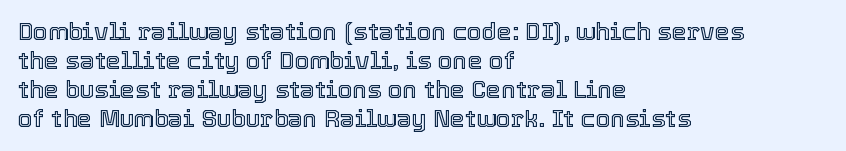
Q: Is the text italic (slanted)? A: No, it is upright.
Q: Is the text underlined? A: No.
Q: How is the paragraph aligned? A: Left-aligned.
Q: Is the spacing between letters normal or unusually wide? A: Normal.
